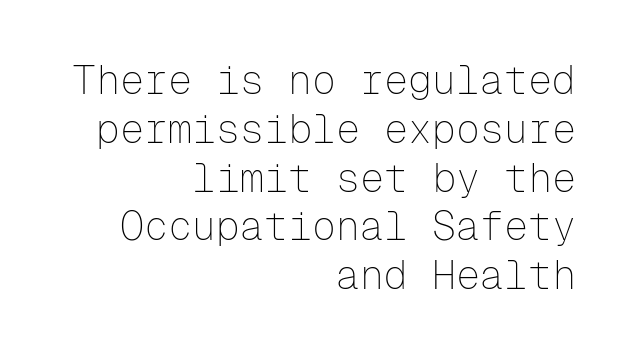
The passage shown is not bold in any degree. The space directly below the letters is spotless. Looks like terminal output: every glyph gets an equal slot. A student would call this right alignment; a typographer would say flush right, rag left. Unlike a traditional serif, this face leaves its strokes unadorned.
